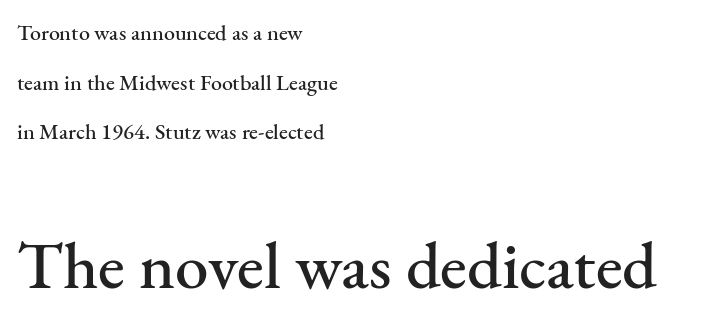
The image shows 67 px serif type, upright; set left-aligned, loose line spacing (2.26x), normal letter spacing, not underlined; the second (bottom) block is 3.05x larger; medium stroke contrast and a small x-height.
